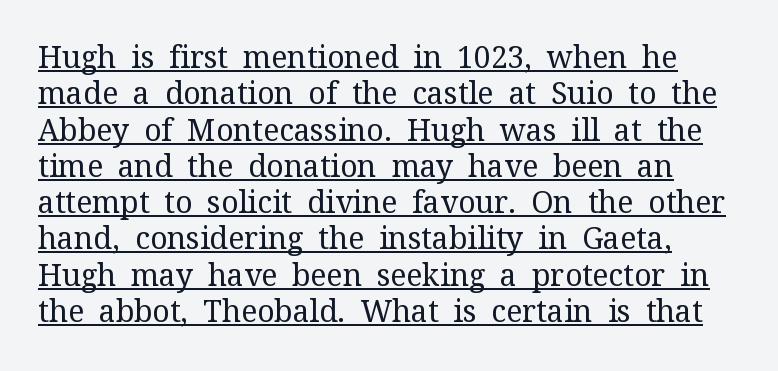
{"serif": "yes", "italic": "no", "bold": "no", "weight": "regular", "width": "normal", "stroke_contrast": "medium", "x_height": "medium", "monospaced": "no", "underline": "yes", "line_spacing_ratio": 1.21, "letter_spacing": "normal", "letter_spacing_em": 0.0, "glyph_px": 30}
